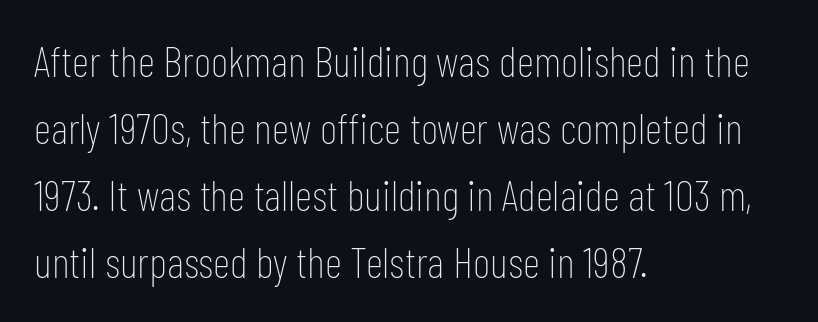
Tracking value appears to be zero — textbook default spacing. The space between consecutive lines is moderate. Counters stay open thanks to moderate or lighter strokes. The designer went with a sans here, leaving each stem footless. Quick note: underline off.
